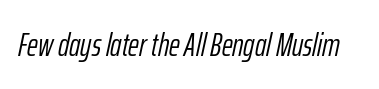
The image shows 33 px light, condensed type, italic (leaning right); set normal letter spacing, not underlined; low stroke contrast and a medium x-height.
